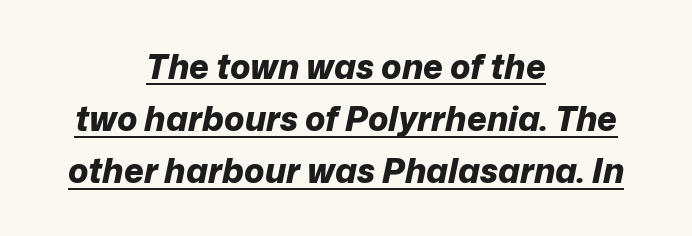
Reading down the block, each line starts at a different indent, mirrored at its end. Evenly set lines give the paragraph a standard silhouette. Notice how thick the strokes are: this is what a full bold looks like. No extra tracking has been applied to these lines. A rule runs beneath these lines of type. Looking at the ascenders, they clearly lean.
